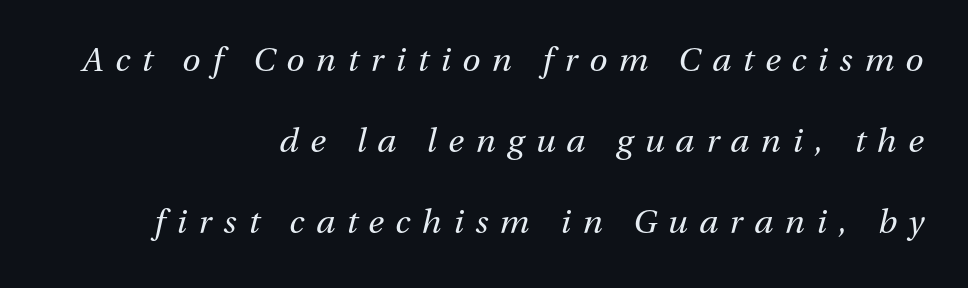
{"italic": "yes", "lean": "right", "slant_degrees": 13, "bold": "no", "weight": "regular", "width": "normal", "stroke_contrast": "medium", "x_height": "medium", "monospaced": "no", "underline": "no", "align": "right", "line_spacing": "loose", "line_spacing_ratio": 2.45, "letter_spacing": "wide", "letter_spacing_em": 0.35, "glyph_px": 33}
